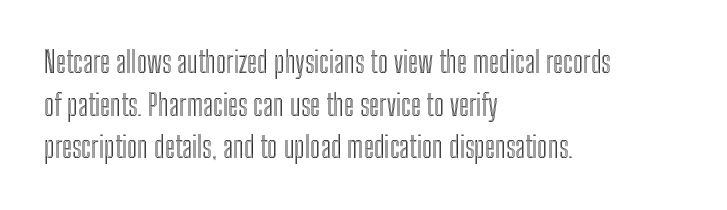
What stands out about the letter spacing? Nothing — it is the standard amount. Here the designer chose a conventional face with non-uniform glyph widths. Designer's note — italics off, roman on. The line-height multiplier appears to be the usual default. No word sits above an underline.
